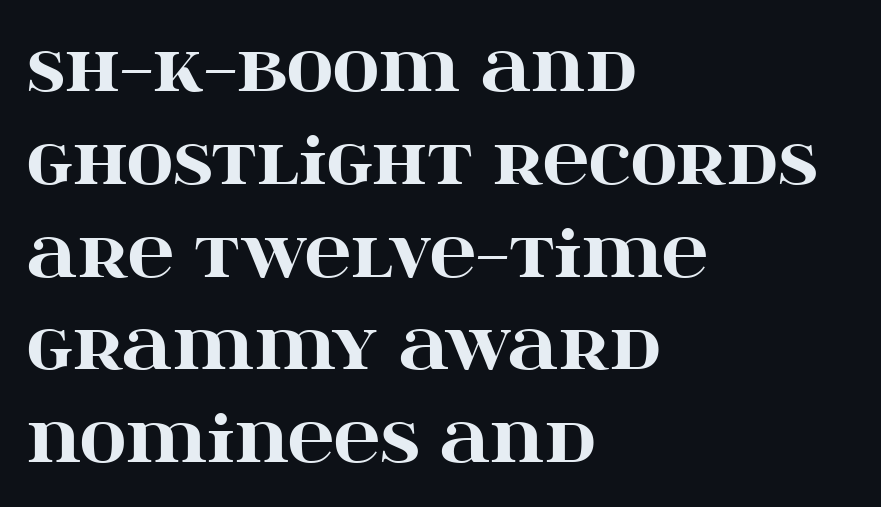
Q: Is the text bold? A: Yes.
Q: Is the text italic (slanted)? A: No, it is upright.
Q: Is the typeface a serif or a sans-serif typeface? A: Serif.
Q: Is the text underlined? A: No.
Q: How is the paragraph aligned? A: Left-aligned.
Q: Is the spacing between letters normal or unusually wide? A: Normal.
Q: Is the spacing between lines tight, normal or loose? A: Normal.
Q: Width (condensed, normal, or wide)? A: Wide.
Q: Stroke contrast? A: High.
Q: x-height? A: Large.
Q: Monospaced? A: No.
